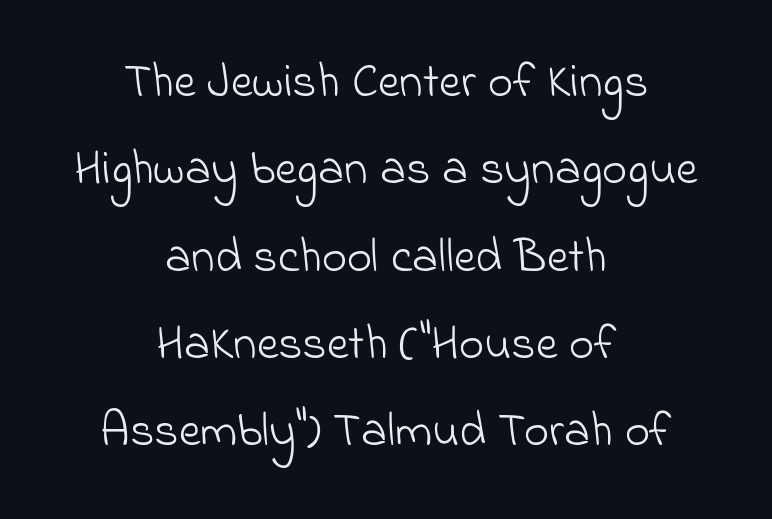
{"serif": "no", "bold": "no", "weight": "light", "width": "normal", "stroke_contrast": "low", "x_height": "small", "monospaced": "no", "underline": "no", "align": "center", "line_spacing_ratio": 1.82, "letter_spacing": "normal", "letter_spacing_em": 0.0, "glyph_px": 48}
